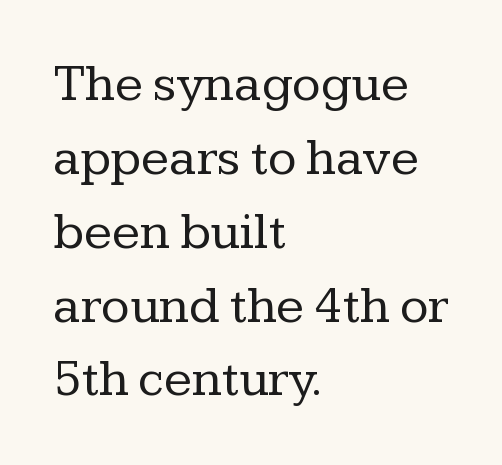
The letters advance in unequal steps, a hallmark of proportional type. Plain, unruled lines of type. The face looks like a standard text weight, possibly lighter. The font's upright variant was chosen for this text.
